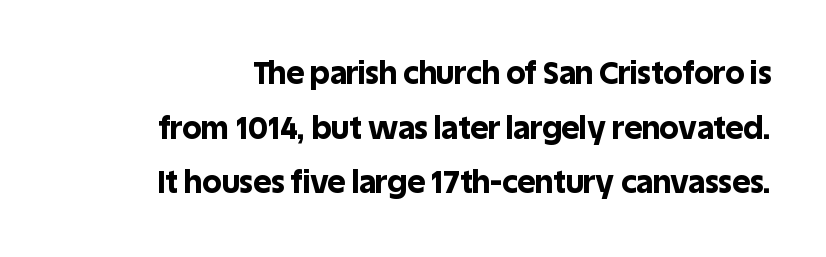
The image shows 31 px bold sans-serif type, upright; set line spacing 1.76x, normal letter spacing, not underlined; a large x-height.
